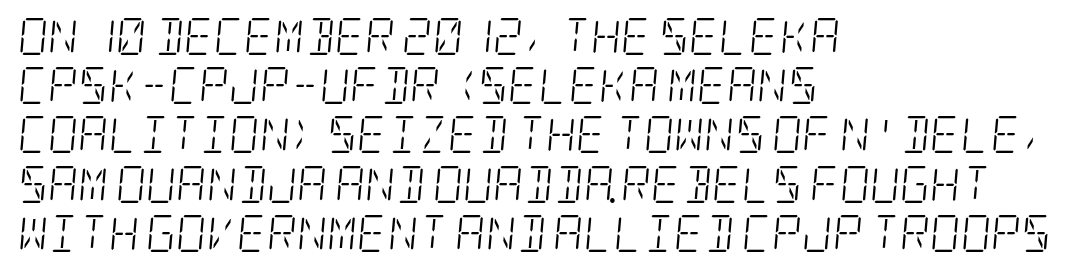
Q: Is the text bold? A: No.
Q: Is the text italic (slanted)? A: Yes, it leans right by about 5 degrees.
Q: Is the typeface a serif or a sans-serif typeface? A: Serif.
Q: Is the text underlined? A: No.
Q: How is the paragraph aligned? A: Left-aligned.
Q: Is the spacing between letters normal or unusually wide? A: Normal.
Q: Is the spacing between lines tight, normal or loose? A: Normal.
Q: Width (condensed, normal, or wide)? A: Condensed.
Q: Stroke contrast? A: Low.
Q: x-height? A: Large.
